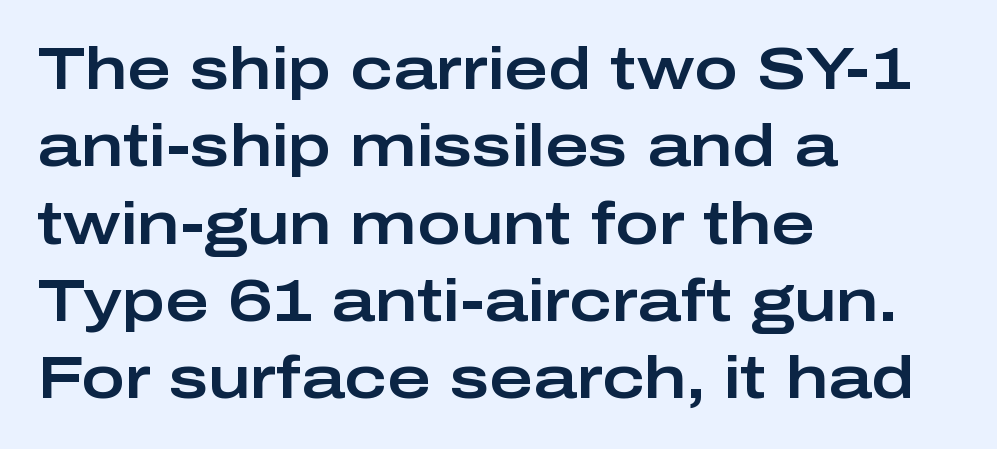
The image shows 59 px wide sans-serif type, upright; set left-aligned, normal line spacing (1.31x), normal letter spacing, not underlined; low stroke contrast and a medium x-height.
